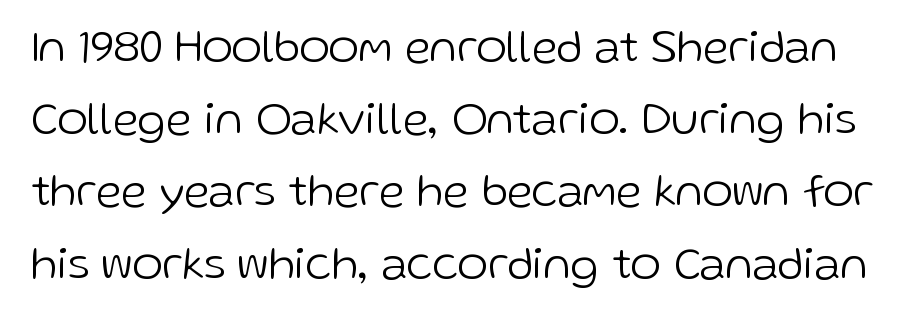
Q: Is the text bold? A: No.
Q: Is the text italic (slanted)? A: No, it is upright.
Q: Is the typeface a serif or a sans-serif typeface? A: Sans-serif.
Q: Is the text underlined? A: No.
Q: Is the spacing between letters normal or unusually wide? A: Normal.
Q: Is the spacing between lines tight, normal or loose? A: Normal.
Q: Width (condensed, normal, or wide)? A: Normal.
Q: Stroke contrast? A: Low.
Q: x-height? A: Medium.
Q: Monospaced? A: No.
